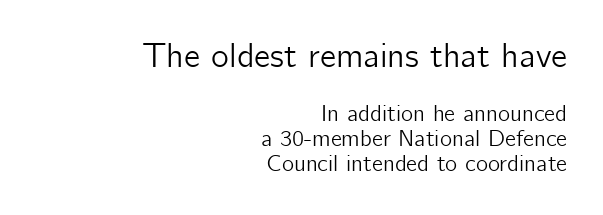
{"serif": "no", "italic": "no", "width": "normal", "stroke_contrast": "low", "x_height": "medium", "monospaced": "no", "underline": "no", "align": "right", "line_spacing": "tight", "line_spacing_ratio": 1.08, "letter_spacing": "normal", "letter_spacing_em": 0.0, "larger_block": "first", "size_ratio": 1.48, "glyph_px": 34}
